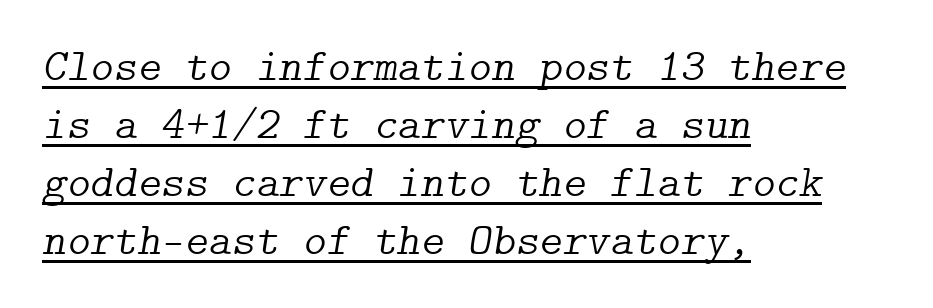
The rag falls on the right side of this text block. Each new line begins a customary step beneath the previous one. Letterform terminals end in serifs throughout the passage. This is oblique type, the kind used for emphasis or titles.
